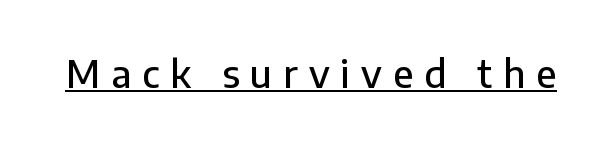
The letters are spread apart with noticeably loose tracking. Are there feet on the stems? There aren't — it's a sans. What decoration does the sample have? An underline. Notice how the stems are strictly vertical — no italics here.
